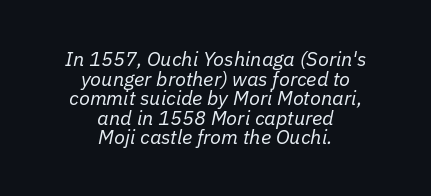
The image shows 20 px text type, italic (leaning right); set centered, tight line spacing (0.98x), normal letter spacing, not underlined.
